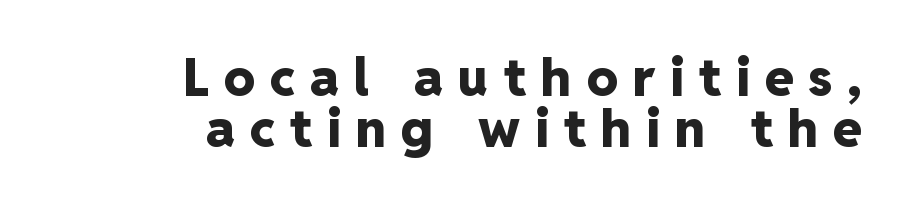
Q: Is the text bold? A: Yes.
Q: Is the text italic (slanted)? A: No, it is upright.
Q: Is the typeface a serif or a sans-serif typeface? A: Sans-serif.
Q: Is the text underlined? A: No.
Q: How is the paragraph aligned? A: Right-aligned.
Q: Is the spacing between letters normal or unusually wide? A: Unusually wide.
Q: Is the spacing between lines tight, normal or loose? A: Tight.
Q: Width (condensed, normal, or wide)? A: Normal.
Q: Stroke contrast? A: Low.
Q: x-height? A: Medium.
Q: Monospaced? A: No.
